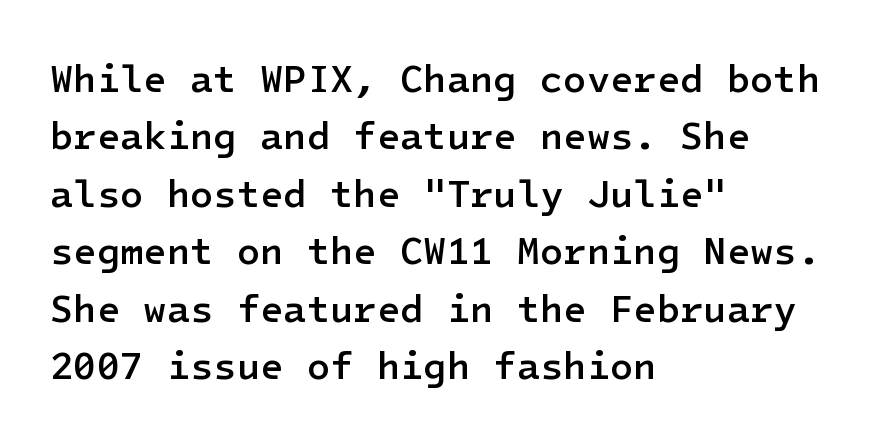
Q: Is the text bold? A: Semi-bold.
Q: Is the text italic (slanted)? A: No, it is upright.
Q: Is the typeface a serif or a sans-serif typeface? A: Sans-serif.
Q: Is the text underlined? A: No.
Q: How is the paragraph aligned? A: Left-aligned.
Q: Is the spacing between letters normal or unusually wide? A: Normal.
Q: Is the spacing between lines tight, normal or loose? A: Normal.
Q: Width (condensed, normal, or wide)? A: Normal.
Q: Stroke contrast? A: Low.
Q: x-height? A: Medium.
